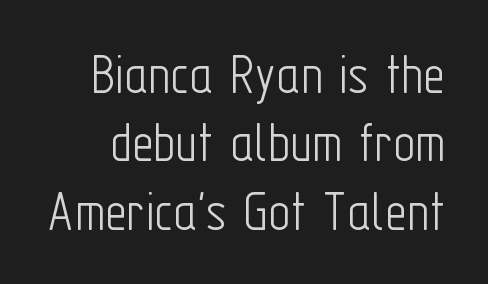
The image shows 60 px light, condensed sans-serif type, upright; set tight line spacing (1.14x), normal letter spacing, not underlined; low stroke contrast and a medium x-height.
